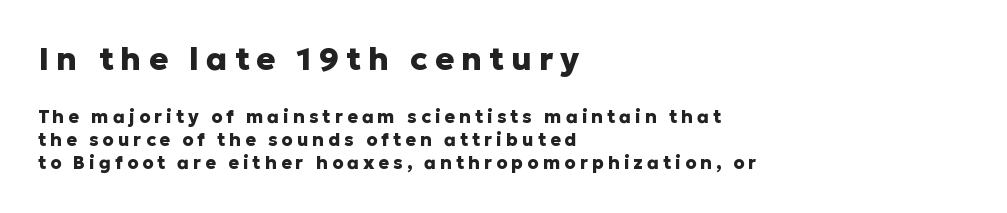
Typographically, this falls in the sans-serif category. Here the designer chose a conventional face with non-uniform glyph widths. Leftover space on each line is placed entirely after the last word. Regular leading. Posture: upright roman.
